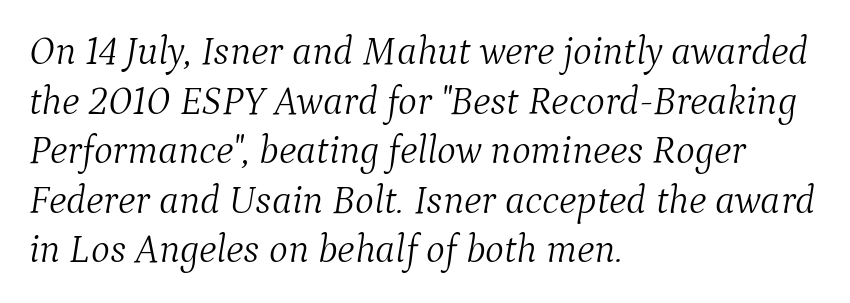
{"serif": "yes", "italic": "yes", "lean": "right", "slant_degrees": 9, "bold": "no", "weight": "light", "width": "normal", "stroke_contrast": "medium", "x_height": "medium", "monospaced": "no", "underline": "no", "align": "left", "line_spacing_ratio": 1.24, "letter_spacing": "normal", "letter_spacing_em": 0.0, "glyph_px": 40}
